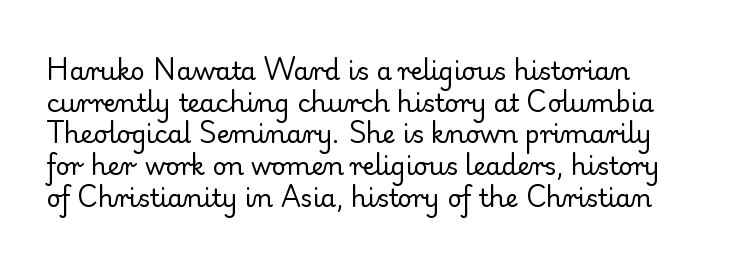
On a weight scale, this lands at 450 or below. The leading is moderate, giving the passage an even texture. Characters remain perfectly vertical along every line. The passage shown is not underscored anywhere. You could call the tracking neutral — neither tight nor loose.
